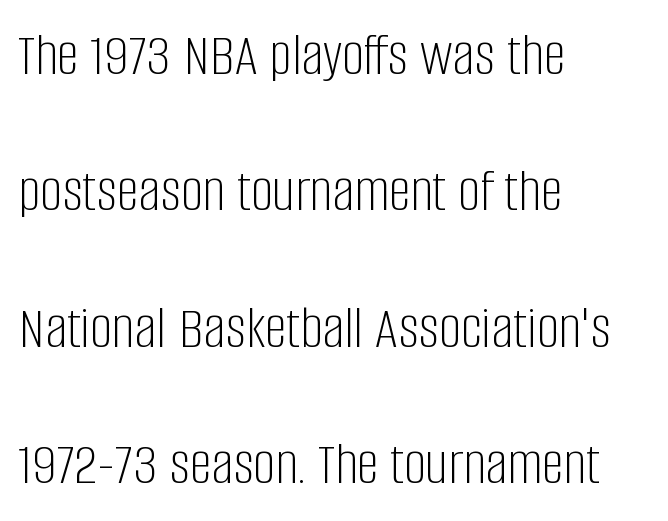
Q: Is the text bold? A: No.
Q: Is the text italic (slanted)? A: No, it is upright.
Q: Is the typeface a serif or a sans-serif typeface? A: Sans-serif.
Q: Is the text underlined? A: No.
Q: How is the paragraph aligned? A: Left-aligned.
Q: Is the spacing between letters normal or unusually wide? A: Normal.
Q: Is the spacing between lines tight, normal or loose? A: Loose.
Q: Width (condensed, normal, or wide)? A: Condensed.
Q: Stroke contrast? A: Low.
Q: x-height? A: Large.
Q: Monospaced? A: No.
